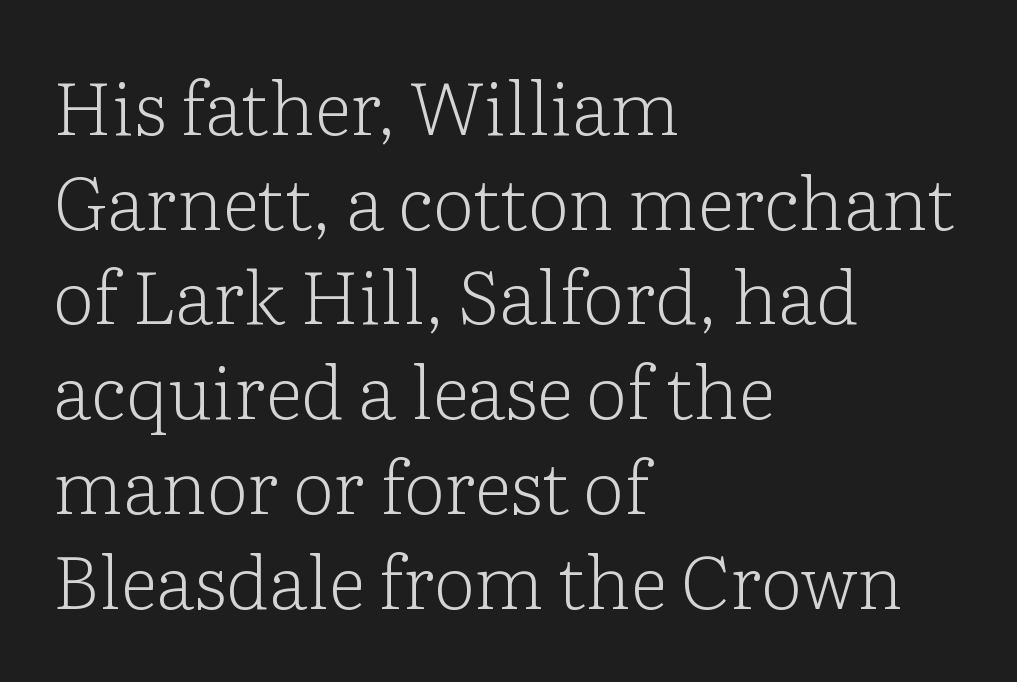
Q: Is the text bold? A: No.
Q: Is the text italic (slanted)? A: No, it is upright.
Q: Is the typeface a serif or a sans-serif typeface? A: Serif.
Q: Is the text underlined? A: No.
Q: How is the paragraph aligned? A: Left-aligned.
Q: Is the spacing between letters normal or unusually wide? A: Normal.
Q: Is the spacing between lines tight, normal or loose? A: Normal.
Q: Width (condensed, normal, or wide)? A: Normal.
Q: Stroke contrast? A: Low.
Q: x-height? A: Medium.
Q: Monospaced? A: No.
